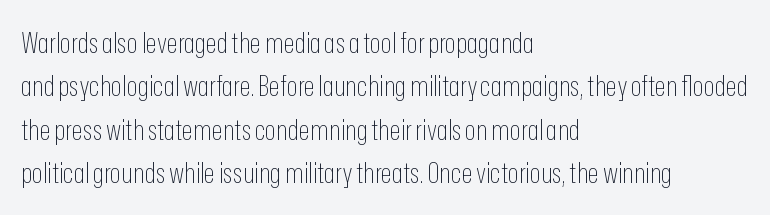
The image shows 29 px thin, condensed sans-serif type, upright; set left-aligned, normal line spacing (1.5x), normal letter spacing, not underlined; low stroke contrast and a medium x-height.
